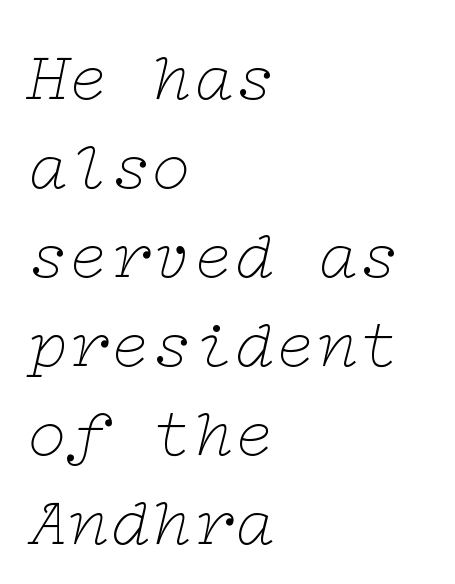
{"serif": "yes", "italic": "yes", "lean": "right", "slant_degrees": 12, "bold": "no", "weight": "thin", "width": "wide", "stroke_contrast": "low", "x_height": "medium", "underline": "no", "align": "left", "line_spacing": "normal", "line_spacing_ratio": 1.29, "letter_spacing": "normal", "letter_spacing_em": 0.0, "glyph_px": 69}
